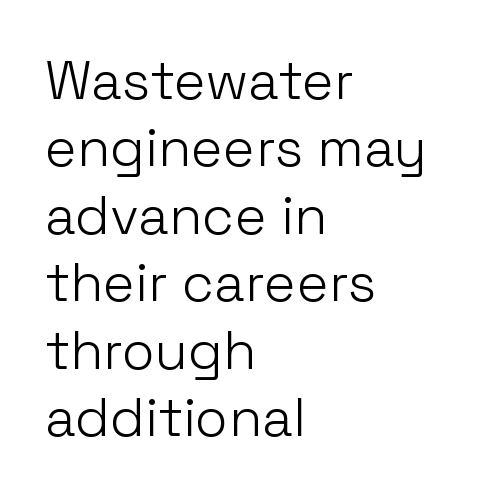
Each letter keeps its own natural width here, so spacing adapts to shape. Characters follow at the spacing the type designer built in. Summary of vertical rhythm: regular, with standard interline spacing. Only glyphs here, with clear space below each row.
